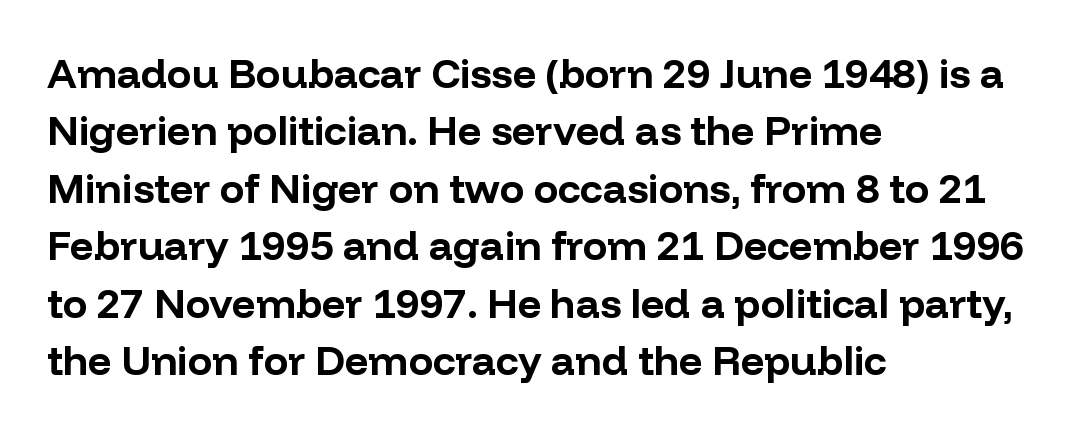
Q: Is the text bold? A: Yes.
Q: Is the text italic (slanted)? A: No, it is upright.
Q: Is the typeface a serif or a sans-serif typeface? A: Sans-serif.
Q: Is the text underlined? A: No.
Q: How is the paragraph aligned? A: Left-aligned.
Q: Is the spacing between letters normal or unusually wide? A: Normal.
Q: Is the spacing between lines tight, normal or loose? A: Normal.
Q: Width (condensed, normal, or wide)? A: Normal.
Q: Stroke contrast? A: Low.
Q: x-height? A: Medium.
Q: Monospaced? A: No.
